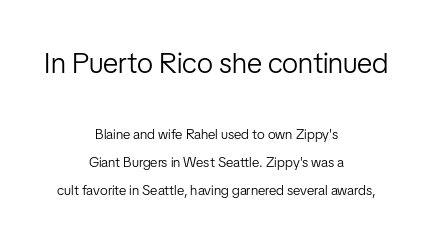
Successive baselines arrive slowly, with a big drop between each. Each row of text sits above clean, open space. Here the first block reads like a headline and the second like body copy. Tall strokes in this sample are plumb rather than angled. Look at the tracking — it's just the regular setting, nothing added. The passage shown is not bold in any degree.
